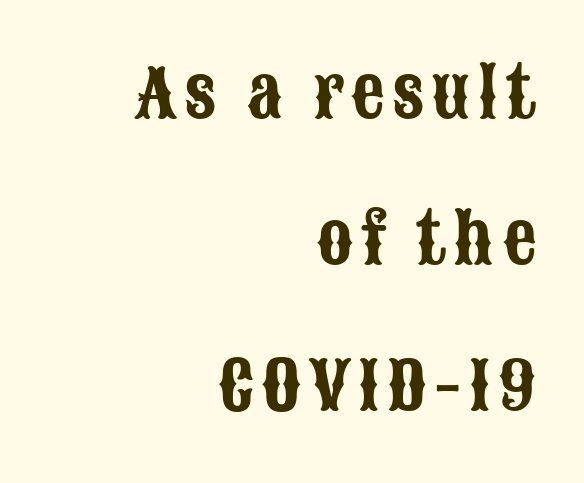
The compositor pushed each line to the right boundary. It's the straight-up-and-down kind of type. Serifs: no, the terminals of the letterforms are clean. A great deal of white space separates one row of letters from the next. The passage shown is not underscored anywhere.
